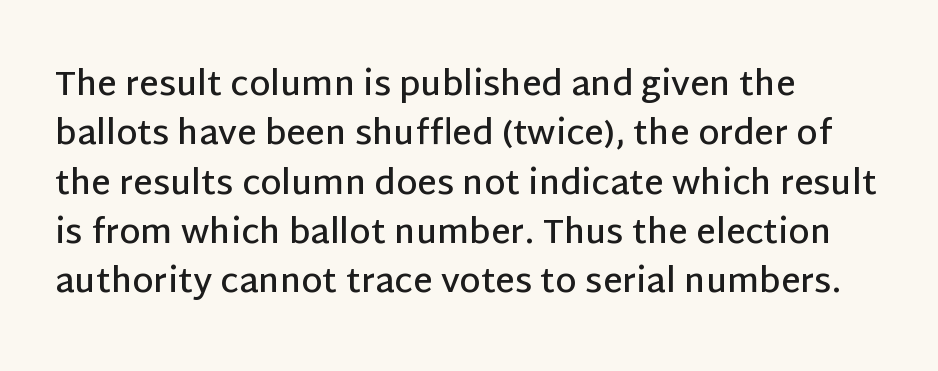
Type style note: lacks serifs. A fair bit of extra ink — the face is semibold, not bold. A roman cut, with each character standing at attention. A classic flush-left, rag-right setting is used for this passage.
